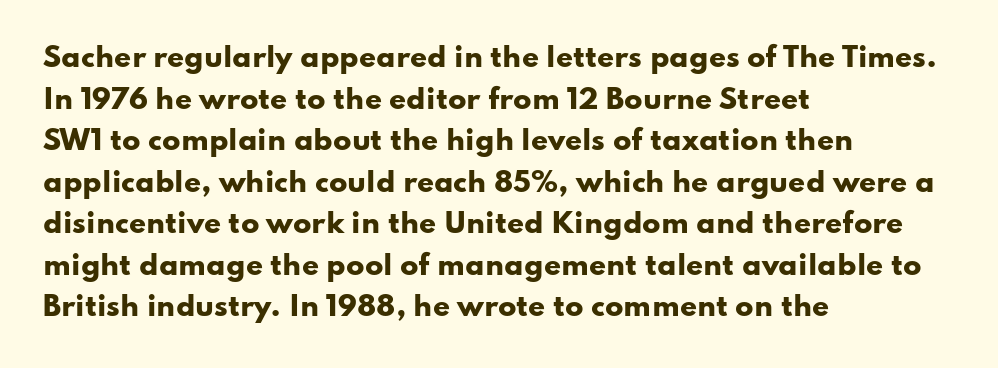
The image shows 27 px bold type, upright; set left-aligned, normal line spacing (1.54x), normal letter spacing, not underlined.
